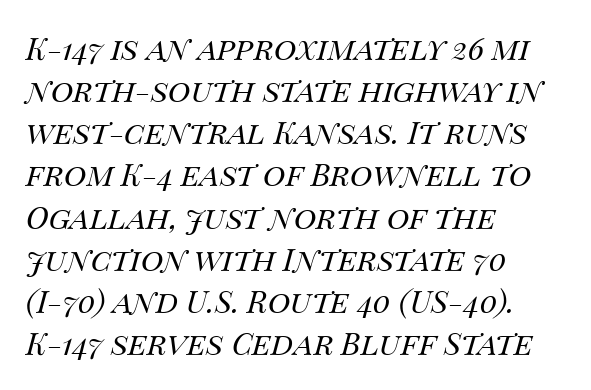
The image shows 31 px regular-weight type, italic (leaning right); set left-aligned, normal line spacing (1.36x), normal letter spacing, not underlined; medium stroke contrast and a large x-height.
